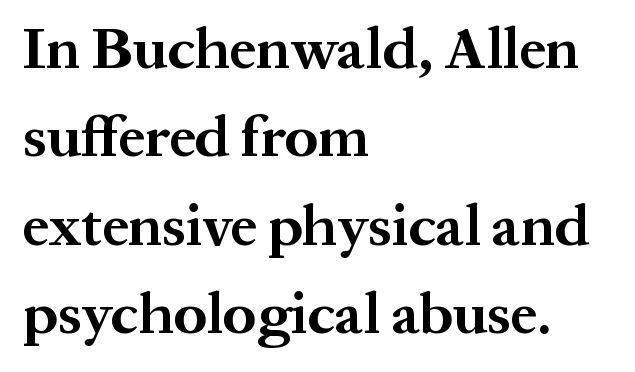
Q: Is the text bold? A: Yes.
Q: Is the text italic (slanted)? A: No, it is upright.
Q: Is the typeface a serif or a sans-serif typeface? A: Serif.
Q: Is the text underlined? A: No.
Q: How is the paragraph aligned? A: Left-aligned.
Q: Is the spacing between letters normal or unusually wide? A: Normal.
Q: Is the spacing between lines tight, normal or loose? A: Normal.
Q: Width (condensed, normal, or wide)? A: Normal.
Q: Stroke contrast? A: Medium.
Q: x-height? A: Medium.
Q: Monospaced? A: No.
